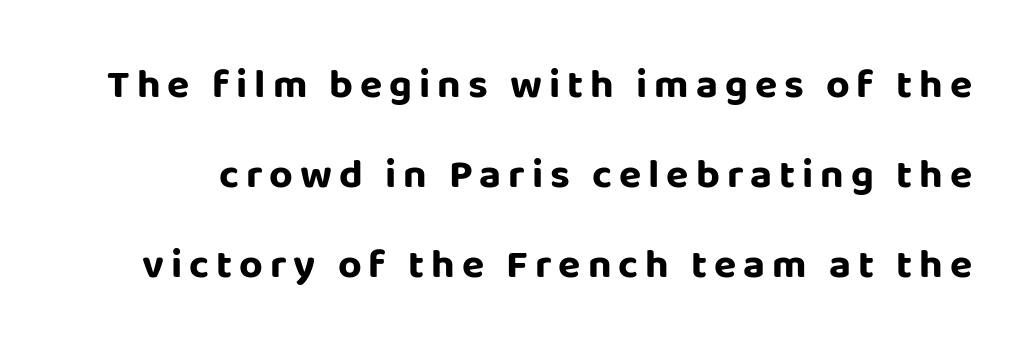
The specimen reads as upright at a glance. Each glyph is drawn with heavy, bold strokes. Descenders hang freely into open space. The face used here is a sans, in the tradition of grotesques and geometrics. Looks like regular typesetting: each glyph gets only the width it needs.
